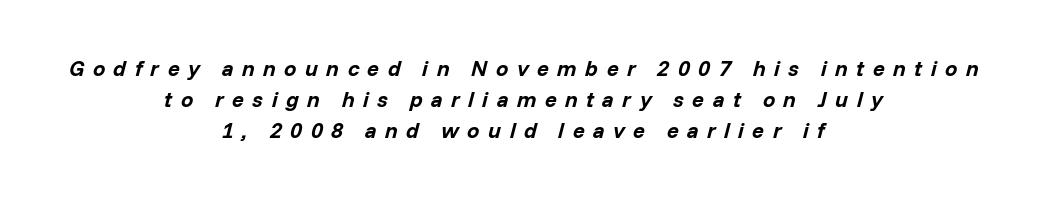
The image shows 22 px bold type, italic (leaning right); set centered, normal line spacing (1.4x), unusually wide letter spacing (+0.38 em), not underlined.
